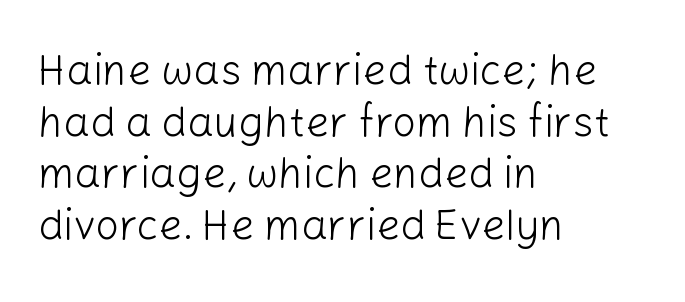
These lines were composed using upright roman letters. Bare-footed words on every line. No chunkiness to these letters — they're not bold. Each letter keeps its own natural width here, so spacing adapts to shape.
